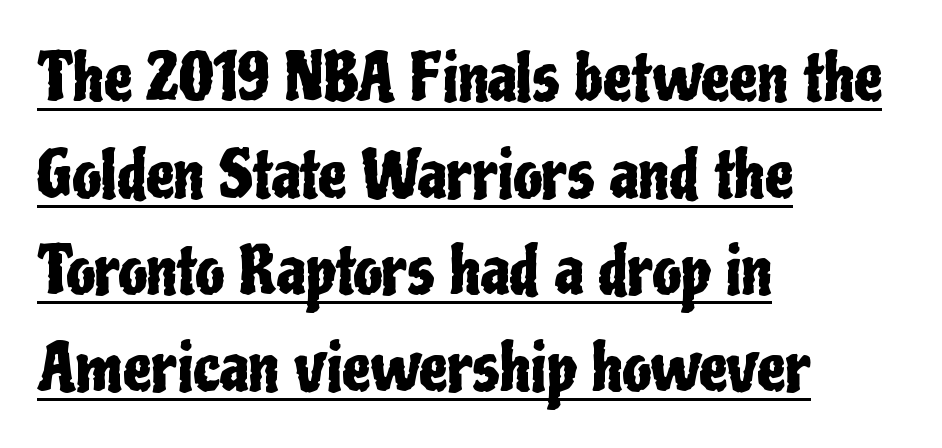
Every row of glyphs begins at an identical x-position on the left. Serifs: no, the terminals of the letterforms are clean. Nothing unusual about the tracking: characters are spaced as the font intends. Caption: lettering with a line underneath. The axis of the letterforms is exactly vertical. Evenly set lines give the paragraph a standard silhouette.
